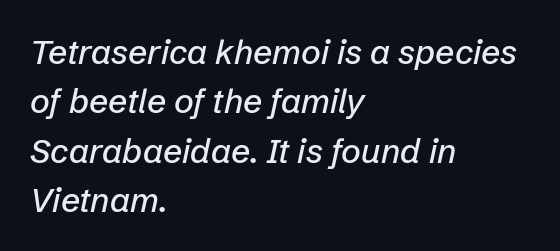
Looking at the ascenders, they clearly lean. Anything drawn beneath the words? Only blank space. Leading matches the norm, producing a regular column. The setting favours the left margin, as ordinary paragraphs usually do. Looks like regular typesetting: each glyph gets only the width it needs.
